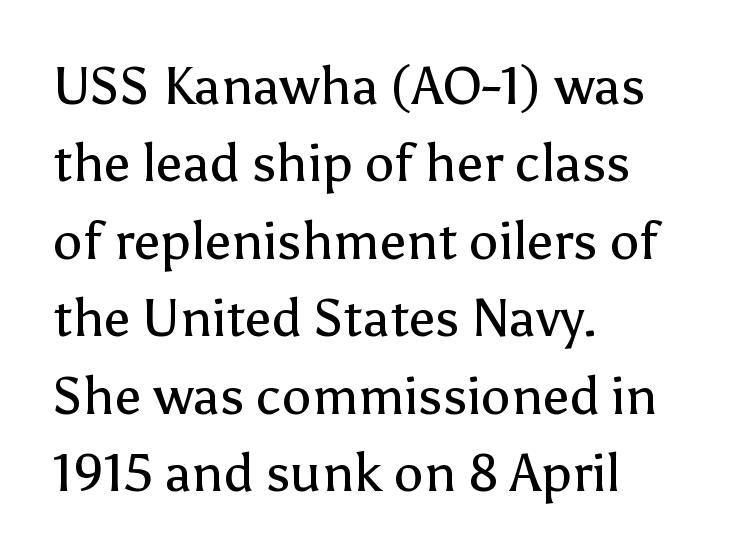
{"serif": "no", "italic": "no", "bold": "no", "weight": "regular", "width": "normal", "stroke_contrast": "low", "x_height": "medium", "monospaced": "no", "underline": "no", "align": "left", "line_spacing": "normal", "line_spacing_ratio": 1.46, "letter_spacing": "normal", "letter_spacing_em": 0.0, "glyph_px": 53}
